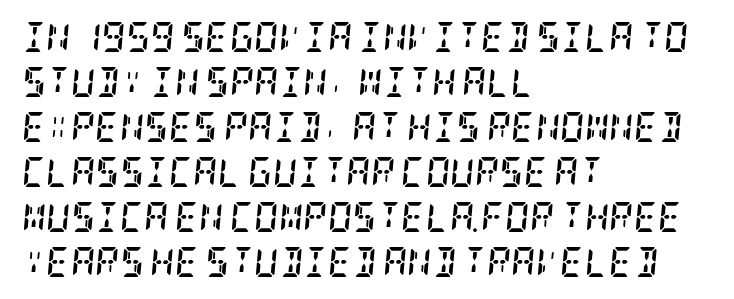
{"serif": "yes", "italic": "yes", "lean": "right", "slant_degrees": 5, "bold": "yes", "weight": "semibold", "width": "condensed", "stroke_contrast": "low", "x_height": "large", "underline": "no", "align": "left", "line_spacing": "normal", "line_spacing_ratio": 1.5, "letter_spacing": "normal", "letter_spacing_em": 0.0, "glyph_px": 30}
